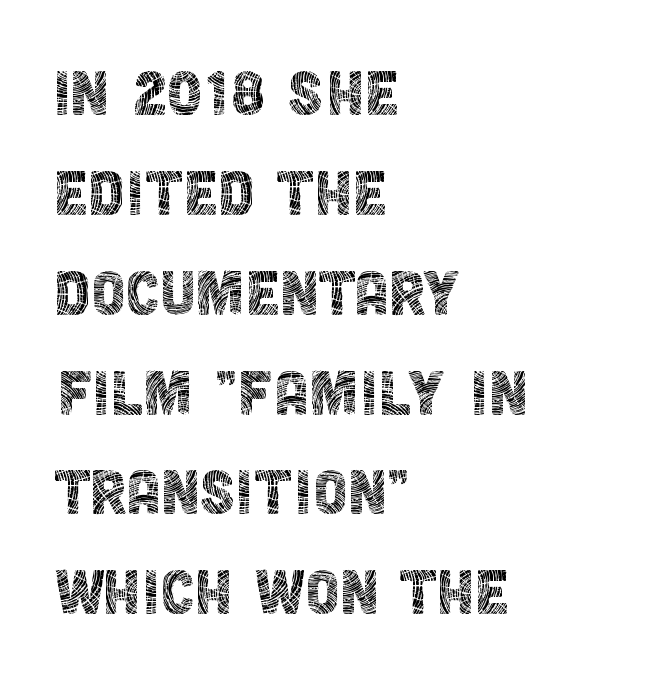
Notice how the stems are strictly vertical — no italics here. The face used here is proportionally spaced, like ordinary book or web type. The cut favours lightness, reaching ordinary text weight at its darkest. Honestly, there is no underline to notice here at all.
